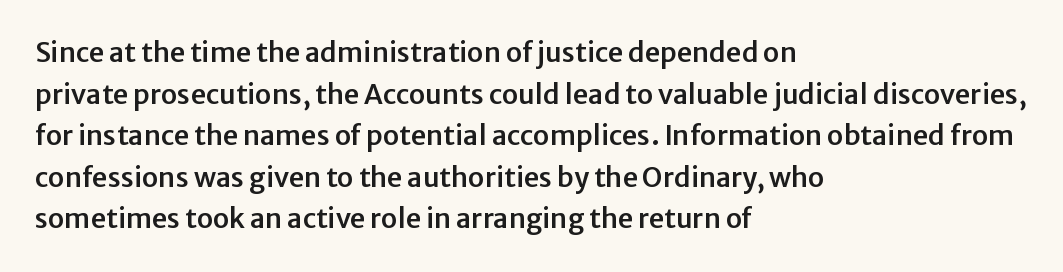
Q: Is the text italic (slanted)? A: No, it is upright.
Q: Is the text underlined? A: No.
Q: How is the paragraph aligned? A: Left-aligned.
Q: Is the spacing between letters normal or unusually wide? A: Normal.
Q: Is the spacing between lines tight, normal or loose? A: Normal.
